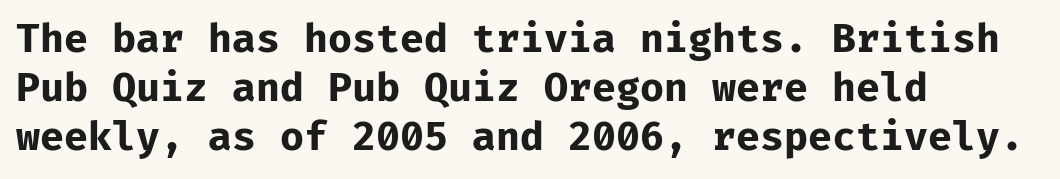
Q: Is the text bold? A: Yes.
Q: Is the text italic (slanted)? A: No, it is upright.
Q: Is the typeface a serif or a sans-serif typeface? A: Sans-serif.
Q: Is the text underlined? A: No.
Q: How is the paragraph aligned? A: Left-aligned.
Q: Is the spacing between letters normal or unusually wide? A: Normal.
Q: Is the spacing between lines tight, normal or loose? A: Normal.
Q: Width (condensed, normal, or wide)? A: Normal.
Q: Stroke contrast? A: Low.
Q: x-height? A: Medium.
